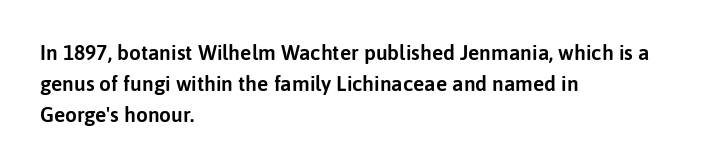
{"italic": "no", "underline": "no", "align": "left", "line_spacing": "normal", "line_spacing_ratio": 1.48, "letter_spacing": "normal", "letter_spacing_em": 0.0, "glyph_px": 21}
